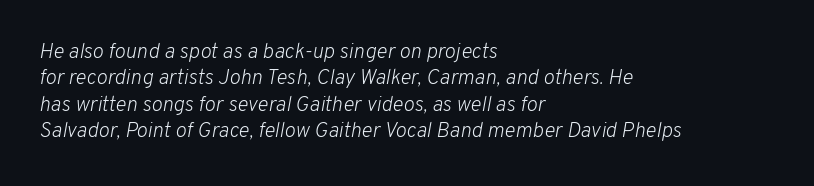
Q: Is the text bold? A: No.
Q: Is the text italic (slanted)? A: Yes, it leans right by about 10 degrees.
Q: Is the text underlined? A: No.
Q: How is the paragraph aligned? A: Left-aligned.
Q: Is the spacing between letters normal or unusually wide? A: Normal.
Q: Is the spacing between lines tight, normal or loose? A: Normal.
